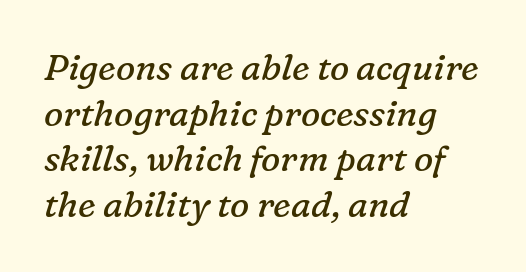
{"serif": "yes", "italic": "yes", "lean": "right", "slant_degrees": 16, "bold": "no", "weight": "regular", "width": "normal", "stroke_contrast": "low", "x_height": "medium", "monospaced": "no", "underline": "no", "align": "left", "line_spacing": "normal", "line_spacing_ratio": 1.27, "letter_spacing": "normal", "letter_spacing_em": 0.0, "glyph_px": 36}
